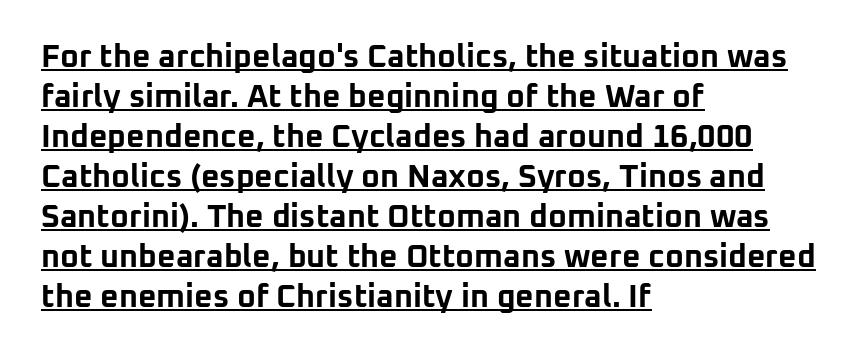
The image shows 32 px bold sans-serif type, upright; set left-aligned, normal line spacing (1.25x), normal letter spacing, underlined; low stroke contrast and a medium x-height.
